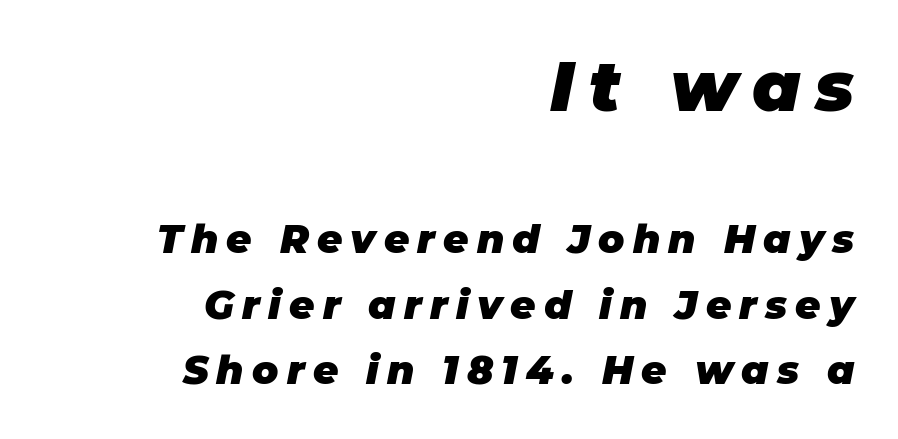
Q: Is the text bold? A: Yes.
Q: Is the text italic (slanted)? A: Yes, it leans right by about 11 degrees.
Q: Is the text underlined? A: No.
Q: How is the paragraph aligned? A: Right-aligned.
Q: Is the spacing between letters normal or unusually wide? A: Unusually wide.
Q: Is the spacing between lines tight, normal or loose? A: Normal.
Q: Which block of text is set in a larger size, the first (top) or the second (bottom)? A: The first (top) one.
Q: Width (condensed, normal, or wide)? A: Normal.
Q: Stroke contrast? A: Low.
Q: x-height? A: Large.
Q: Monospaced? A: No.
